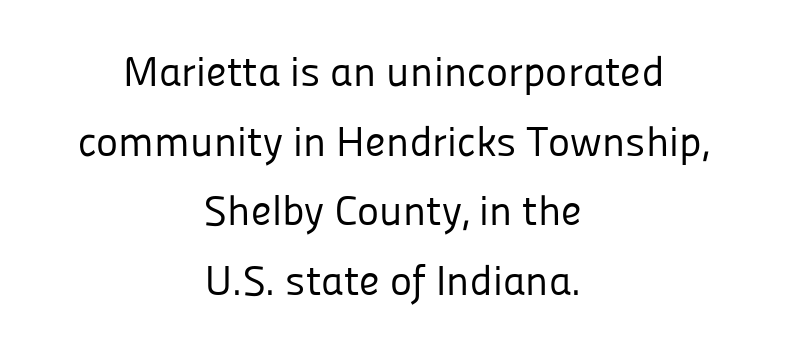
{"serif": "no", "italic": "no", "bold": "no", "weight": "regular", "width": "normal", "stroke_contrast": "low", "x_height": "medium", "monospaced": "no", "underline": "no", "align": "center", "line_spacing": "normal", "line_spacing_ratio": 1.66, "letter_spacing": "normal", "letter_spacing_em": 0.0, "glyph_px": 42}
